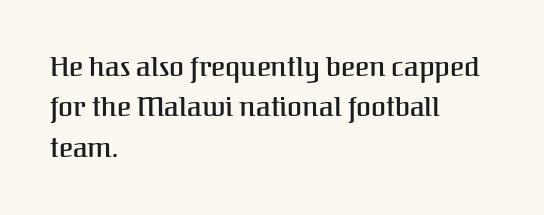
No italicization has been applied; the sample stays upright. This block has exactly the height ordinary leading produces. Students, note that the glyphs here touch the page at normal intervals. Typeset ragged right — the left edge is the straight one.
